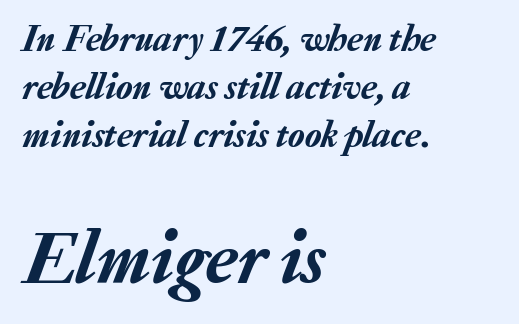
Think of a printed novel: that variable character pitch is what you see here. No word sits above an underline. Horizontally, the lines are justified to the leading edge only. The rendering keeps characters at their native spacing.
